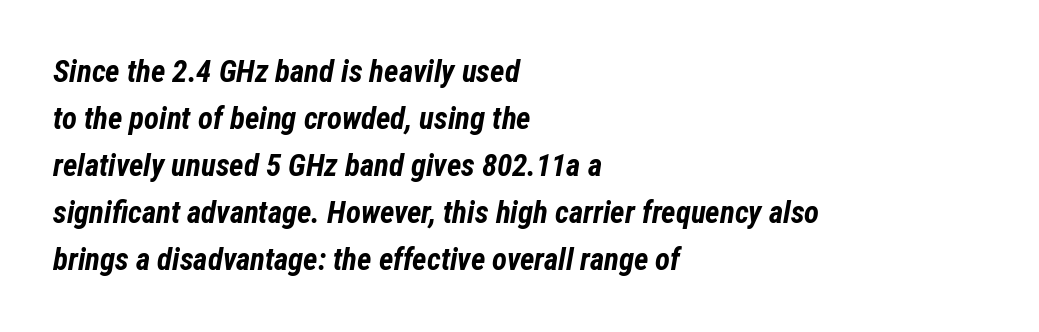
Q: Is the text bold? A: Yes.
Q: Is the text italic (slanted)? A: Yes, it leans right by about 12 degrees.
Q: Is the text underlined? A: No.
Q: How is the paragraph aligned? A: Left-aligned.
Q: Is the spacing between letters normal or unusually wide? A: Normal.
Q: Is the spacing between lines tight, normal or loose? A: Normal.
Q: Width (condensed, normal, or wide)? A: Condensed.
Q: Stroke contrast? A: Low.
Q: x-height? A: Medium.
Q: Monospaced? A: No.
